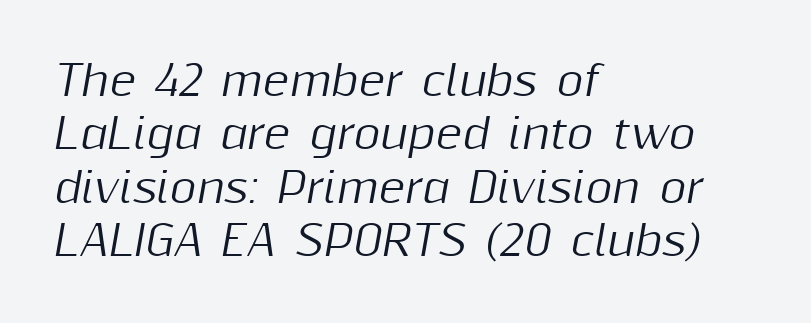
{"italic": "yes", "lean": "right", "slant_degrees": 10, "width": "normal", "stroke_contrast": "medium", "x_height": "medium", "monospaced": "no", "underline": "no", "align": "left", "line_spacing": "normal", "line_spacing_ratio": 1.3, "letter_spacing": "normal", "letter_spacing_em": 0.0, "glyph_px": 41}
